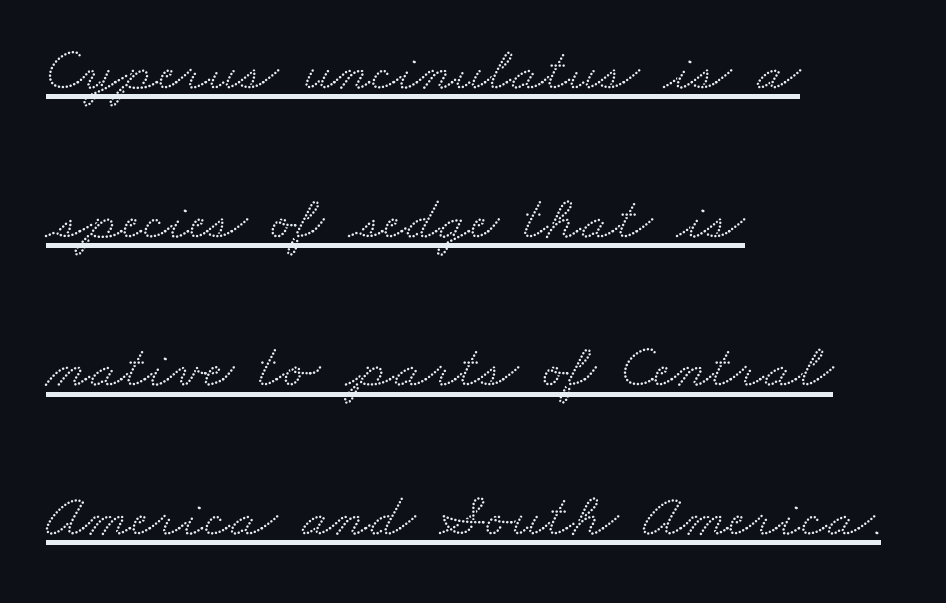
In terms of letterspacing, this is plain default setting. Serifs: yes, visible at the terminals of the letterforms. The ragged edge is on the right, which tells us the setting is flush left. Proportional: the letters do not fall into vertical columns.
